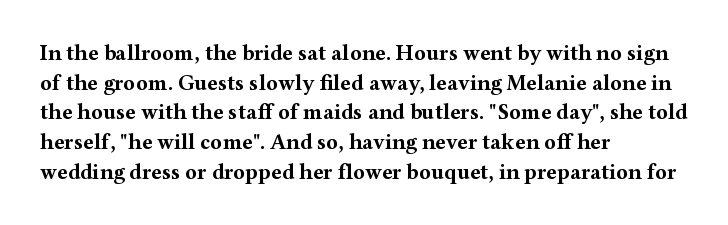
Caption: standard tracking, unaltered. Bold? Absolutely — the strokes are thick and heavy. Where is the straight margin? On the left. The line-height multiplier appears to be the usual default. Underlining? Definitely not there. Upright lettering throughout.
